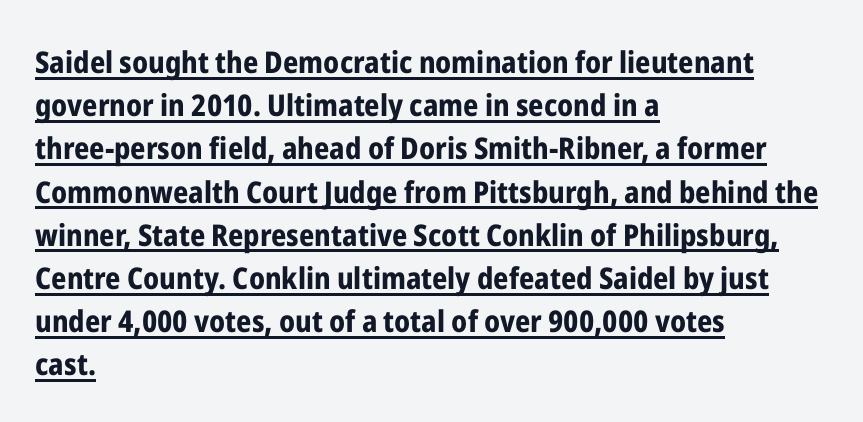
The image shows 30 px bold, condensed sans-serif type, upright; set left-aligned, normal line spacing (1.44x), normal letter spacing, underlined; low stroke contrast and a medium x-height.
